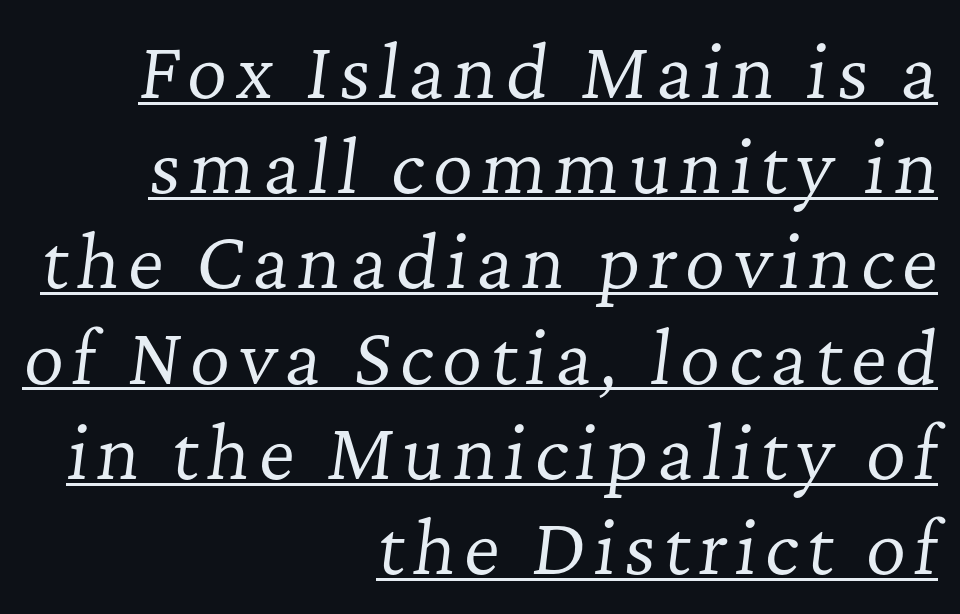
The image shows 70 px regular-weight serif type, italic (leaning right); set right-aligned, normal line spacing (1.36x), underlined; low stroke contrast and a medium x-height.
